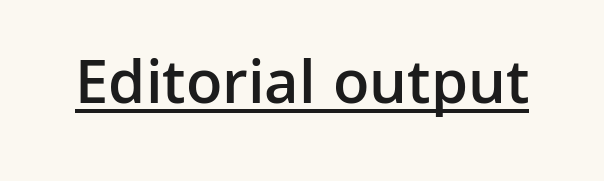
Q: Is the text bold? A: Semi-bold.
Q: Is the text italic (slanted)? A: No, it is upright.
Q: Is the typeface a serif or a sans-serif typeface? A: Sans-serif.
Q: Is the text underlined? A: Yes.
Q: Is the spacing between letters normal or unusually wide? A: Normal.
Q: Width (condensed, normal, or wide)? A: Normal.
Q: Stroke contrast? A: Low.
Q: x-height? A: Medium.
Q: Monospaced? A: No.
